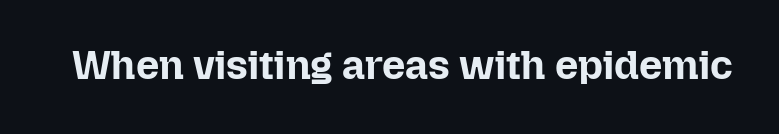
Q: Is the text bold? A: Yes.
Q: Is the text italic (slanted)? A: No, it is upright.
Q: Is the text underlined? A: No.
Q: Is the spacing between letters normal or unusually wide? A: Normal.
Q: Width (condensed, normal, or wide)? A: Normal.
Q: Stroke contrast? A: Low.
Q: x-height? A: Medium.
Q: Monospaced? A: No.
